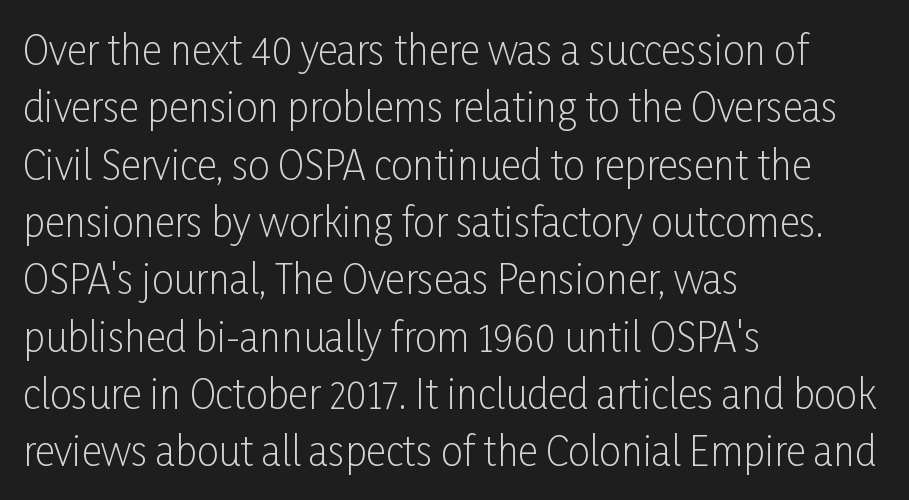
These lines keep a tight, regular rhythm from letter to letter. Is the type heavy? It reads as light-to-regular instead. The face used here is proportionally spaced, like ordinary book or web type. A sans-serif font was chosen for this passage.
